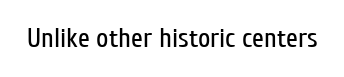
{"italic": "no", "bold": "no", "underline": "no", "letter_spacing": "normal", "letter_spacing_em": 0.0, "glyph_px": 27}
